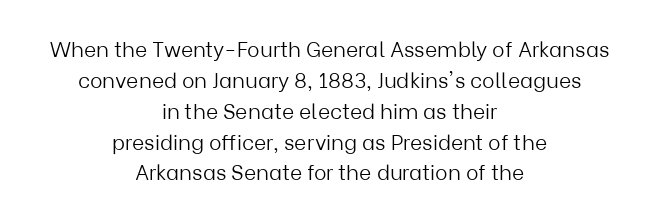
The image shows 21 px text type, upright; set centered, normal line spacing (1.47x), normal letter spacing, not underlined.
